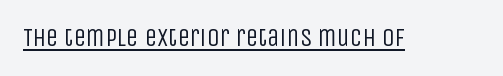
Q: Is the text bold? A: No.
Q: Is the text italic (slanted)? A: No, it is upright.
Q: Is the text underlined? A: Yes.
Q: Is the spacing between letters normal or unusually wide? A: Normal.
